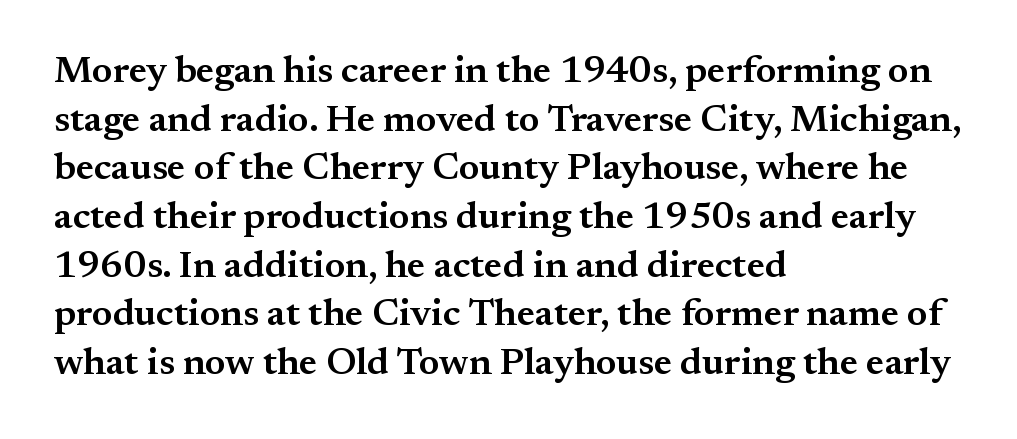
Q: Is the text bold? A: Semi-bold.
Q: Is the text italic (slanted)? A: No, it is upright.
Q: Is the typeface a serif or a sans-serif typeface? A: Serif.
Q: Is the text underlined? A: No.
Q: How is the paragraph aligned? A: Left-aligned.
Q: Is the spacing between letters normal or unusually wide? A: Normal.
Q: Is the spacing between lines tight, normal or loose? A: Normal.
Q: Width (condensed, normal, or wide)? A: Normal.
Q: Stroke contrast? A: Medium.
Q: x-height? A: Small.
Q: Monospaced? A: No.
